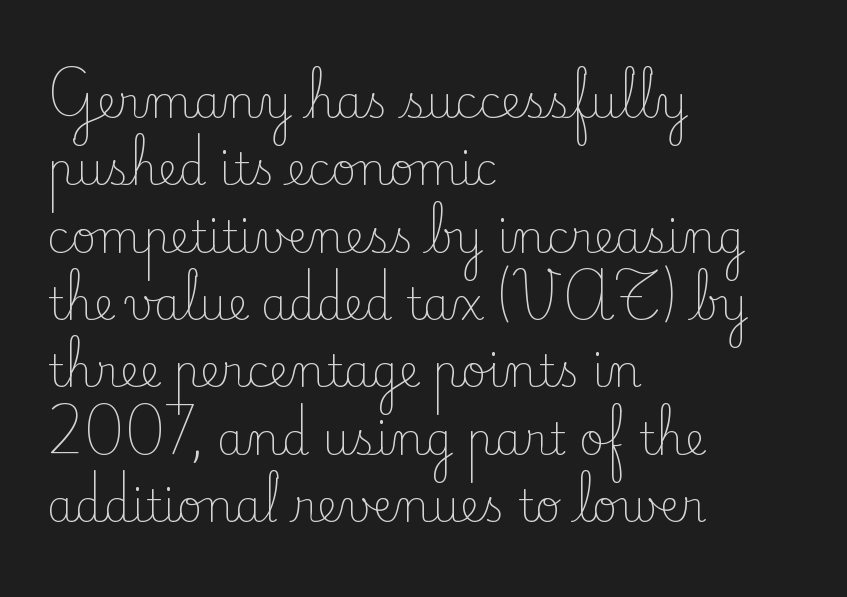
{"serif": "yes", "italic": "no", "bold": "no", "weight": "light", "width": "normal", "stroke_contrast": "low", "x_height": "small", "monospaced": "no", "underline": "no", "align": "left", "line_spacing": "normal", "line_spacing_ratio": 1.53, "letter_spacing": "normal", "letter_spacing_em": 0.0, "glyph_px": 44}
